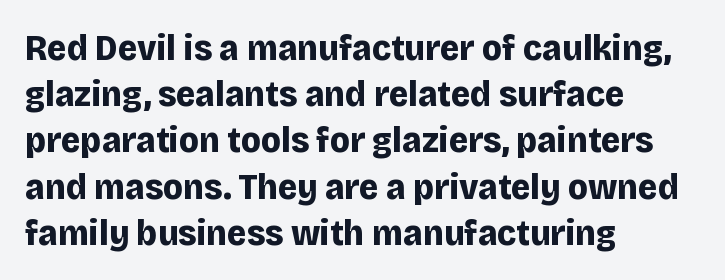
Q: Is the text bold? A: Yes.
Q: Is the text italic (slanted)? A: No, it is upright.
Q: Is the typeface a serif or a sans-serif typeface? A: Sans-serif.
Q: Is the text underlined? A: No.
Q: How is the paragraph aligned? A: Left-aligned.
Q: Is the spacing between letters normal or unusually wide? A: Normal.
Q: Is the spacing between lines tight, normal or loose? A: Normal.
Q: Width (condensed, normal, or wide)? A: Normal.
Q: Stroke contrast? A: Low.
Q: x-height? A: Large.
Q: Monospaced? A: No.
